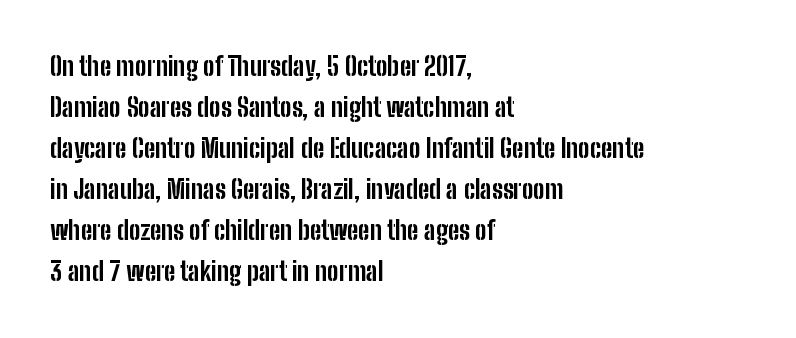
Q: Is the text bold? A: Yes.
Q: Is the text italic (slanted)? A: No, it is upright.
Q: Is the text underlined? A: No.
Q: How is the paragraph aligned? A: Left-aligned.
Q: Is the spacing between letters normal or unusually wide? A: Normal.
Q: Is the spacing between lines tight, normal or loose? A: Normal.
